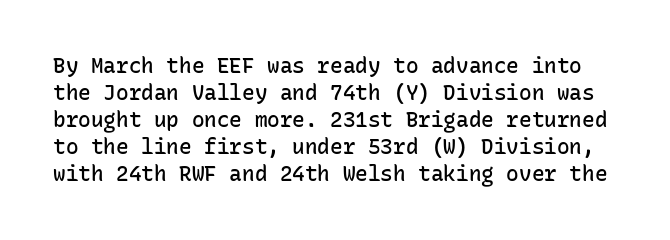
{"italic": "no", "bold": "semi", "underline": "no", "line_spacing": "normal", "line_spacing_ratio": 1.28, "letter_spacing": "normal", "letter_spacing_em": 0.0, "glyph_px": 21}
